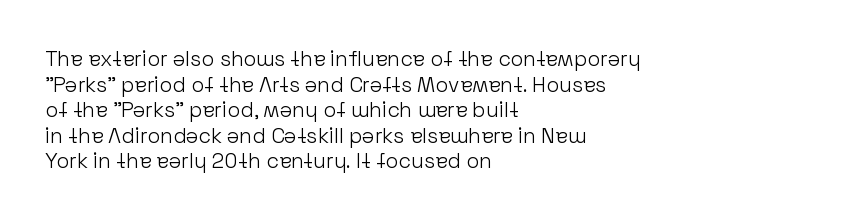
The image shows 21 px text type, upright; set left-aligned, line spacing 1.22x, normal letter spacing, not underlined.
